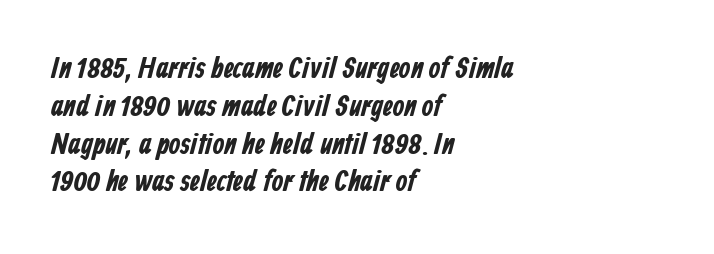
Nothing unusual about the tracking: characters are spaced as the font intends. Does the copy run flush right? No — it runs flush left. Compared with typical paragraphs, the rows here are spaced about the same. Font category for this specimen: sans-serif. A dark, heavy texture on the line: the type is bold. Lines of text with bare space underneath.
